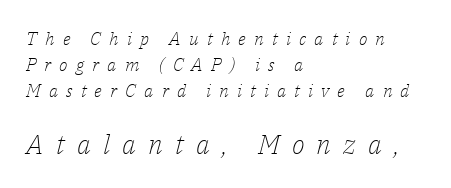
Between one letter and the next there's a generous, obvious gap. A typesetter would mark this as italic. Vertical stems look standard width or narrower in stroke. You get the small type first, then a jump to larger type.
